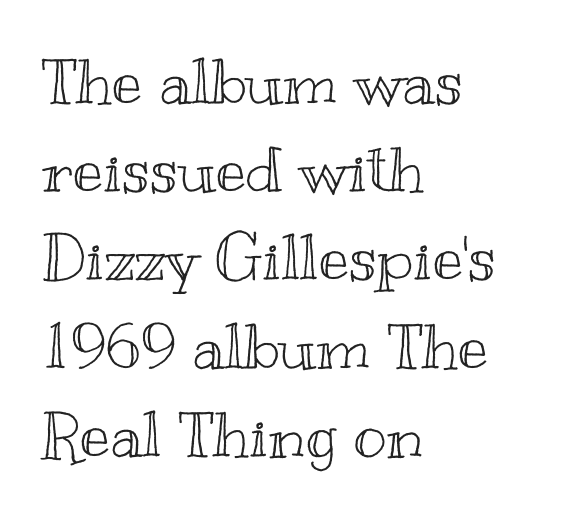
The rendering uses natural spacing where letterforms have individual widths. Each new line begins a customary step beneath the previous one. The specimen reads as upright at a glance. This sample uses plain, unmodified letter spacing. The strip under each line holds only bare page.
